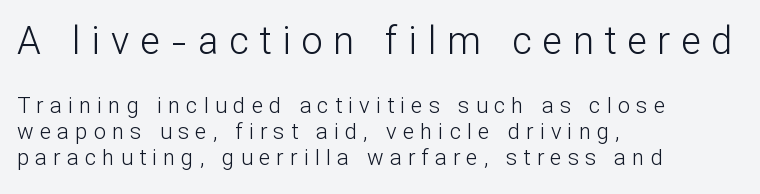
Examine the stroke ends and you'll find no serifs. Decoration check: the copy has no underline. What stands out about the letter spacing? Its width — letters are far apart. Is this a fixed-width face? No — the glyphs have proportional, varying widths.
